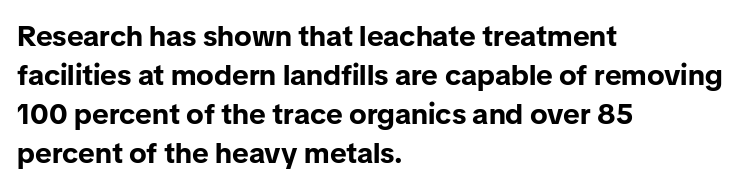
The image shows 29 px bold sans-serif type, upright; set left-aligned, normal line spacing (1.34x), normal letter spacing, not underlined; low stroke contrast and a medium x-height.
